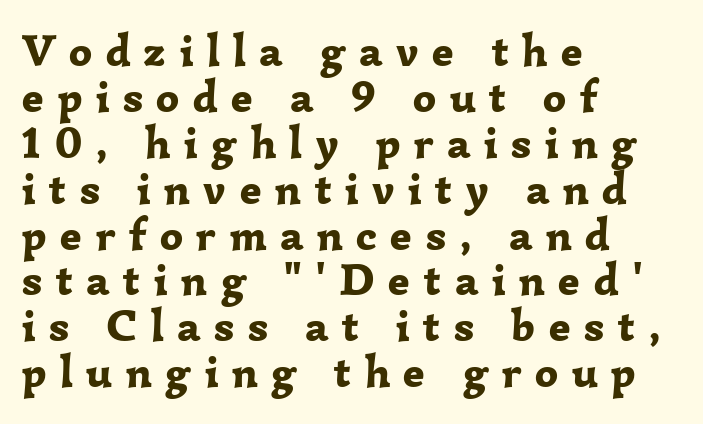
Q: Is the text bold? A: Yes.
Q: Is the text italic (slanted)? A: No, it is upright.
Q: Is the typeface a serif or a sans-serif typeface? A: Serif.
Q: Is the text underlined? A: No.
Q: How is the paragraph aligned? A: Left-aligned.
Q: Is the spacing between letters normal or unusually wide? A: Unusually wide.
Q: Is the spacing between lines tight, normal or loose? A: Tight.
Q: Width (condensed, normal, or wide)? A: Normal.
Q: Stroke contrast? A: Low.
Q: x-height? A: Medium.
Q: Monospaced? A: No.
